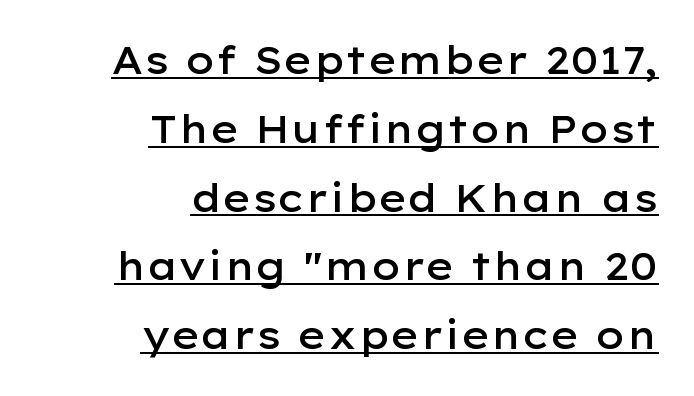
The image shows 38 px semibold, wide sans-serif type, upright; set right-aligned, line spacing 1.81x, normal letter spacing, underlined; low stroke contrast and a medium x-height.
